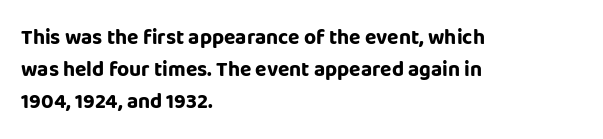
The image shows 21 px bold type, upright; set left-aligned, normal line spacing (1.53x), normal letter spacing, not underlined.
